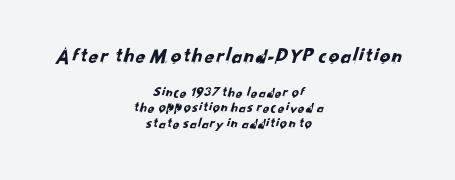
Check under the words: just untouched page. Typesetter's note — upper block bumped up in size, lower block left smaller. Is the letter spacing exaggerated? No — it looks like the ordinary default. If you folded the block vertically in half, each line would mirror itself in length. The rendering uses a small line-height, squeezing the rows.
